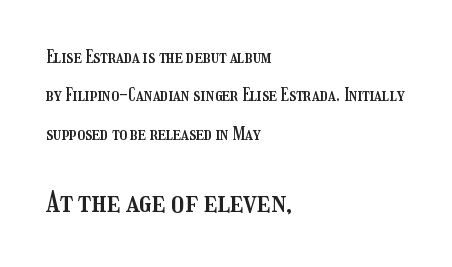
{"italic": "no", "width": "condensed", "stroke_contrast": "medium", "x_height": "medium", "monospaced": "no", "underline": "no", "align": "left", "line_spacing": "loose", "line_spacing_ratio": 2.26, "letter_spacing": "normal", "letter_spacing_em": 0.0, "larger_block": "second", "size_ratio": 1.71, "glyph_px": 29}
